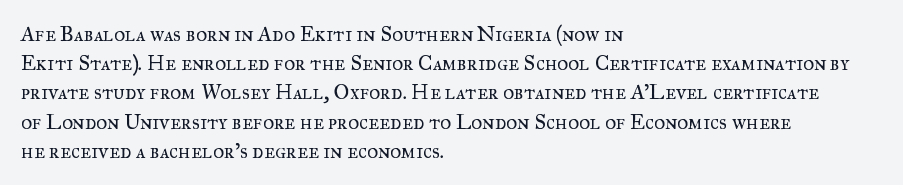
The image shows 21 px text type, upright; set left-aligned, normal line spacing (1.39x), normal letter spacing, not underlined.
